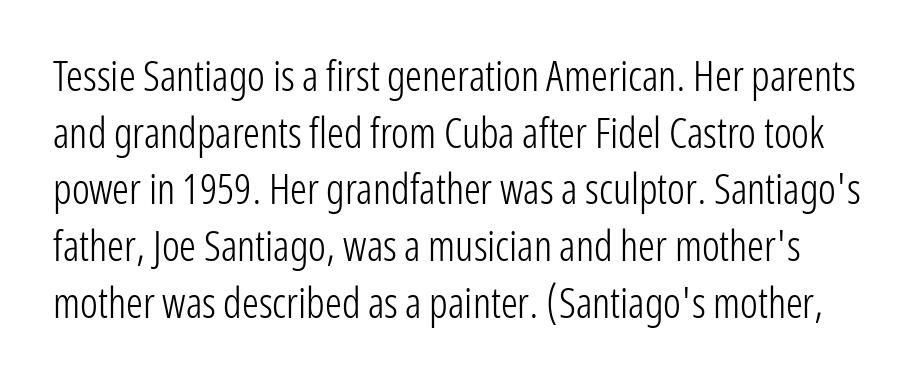
Default kerning and tracking; the words read as compact shapes. The letters stand straight up with perfectly vertical stems. Descenders hang freely into open space. What's the leading like? Ordinary, nothing unusual. The letters advance in unequal steps, a hallmark of proportional type.
